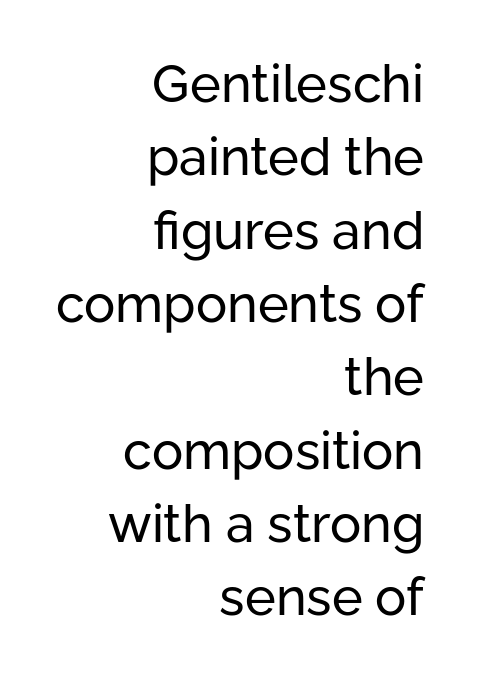
Q: Is the text bold? A: No.
Q: Is the text italic (slanted)? A: No, it is upright.
Q: Is the typeface a serif or a sans-serif typeface? A: Sans-serif.
Q: Is the text underlined? A: No.
Q: How is the paragraph aligned? A: Right-aligned.
Q: Is the spacing between letters normal or unusually wide? A: Normal.
Q: Is the spacing between lines tight, normal or loose? A: Normal.
Q: Width (condensed, normal, or wide)? A: Normal.
Q: Stroke contrast? A: Low.
Q: x-height? A: Medium.
Q: Monospaced? A: No.
